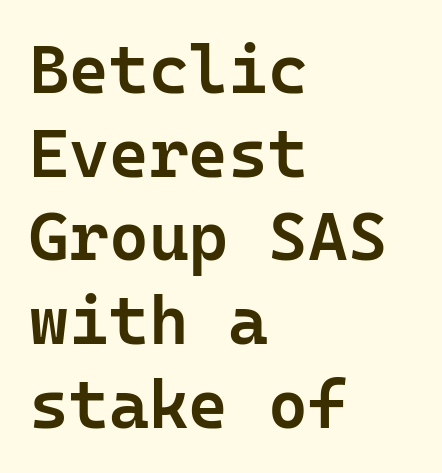
{"serif": "no", "italic": "no", "bold": "semi", "weight": "semibold", "width": "normal", "stroke_contrast": "low", "x_height": "medium", "monospaced": "yes", "underline": "no", "align": "left", "line_spacing_ratio": 1.23, "letter_spacing": "normal", "letter_spacing_em": 0.0, "glyph_px": 68}
